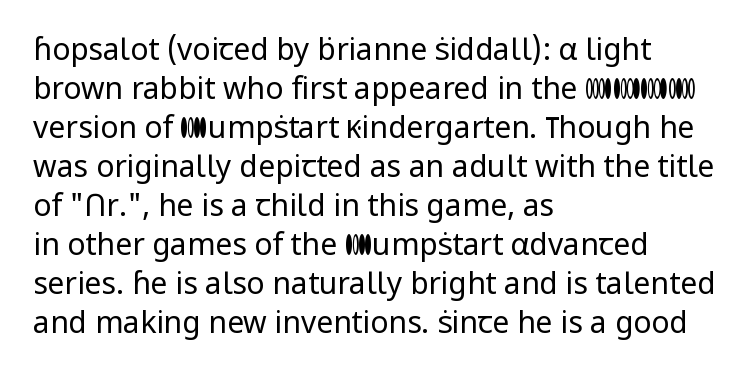
Q: Is the text bold? A: No.
Q: Is the text italic (slanted)? A: No, it is upright.
Q: Is the typeface a serif or a sans-serif typeface? A: Sans-serif.
Q: Is the text underlined? A: No.
Q: How is the paragraph aligned? A: Left-aligned.
Q: Is the spacing between letters normal or unusually wide? A: Normal.
Q: Is the spacing between lines tight, normal or loose? A: Normal.
Q: Width (condensed, normal, or wide)? A: Normal.
Q: Stroke contrast? A: Low.
Q: x-height? A: Medium.
Q: Monospaced? A: No.
